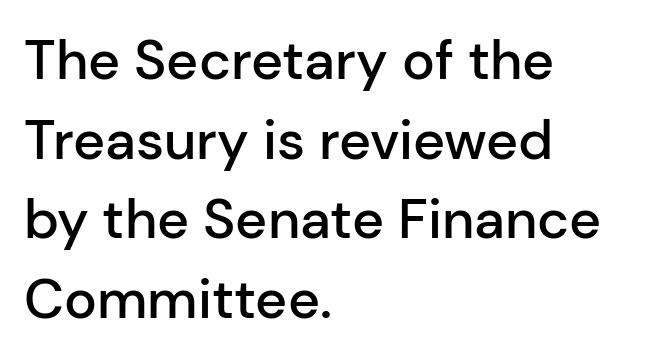
Q: Is the text bold? A: Semi-bold.
Q: Is the text italic (slanted)? A: No, it is upright.
Q: Is the typeface a serif or a sans-serif typeface? A: Sans-serif.
Q: Is the text underlined? A: No.
Q: How is the paragraph aligned? A: Left-aligned.
Q: Is the spacing between letters normal or unusually wide? A: Normal.
Q: Is the spacing between lines tight, normal or loose? A: Normal.
Q: Width (condensed, normal, or wide)? A: Normal.
Q: Stroke contrast? A: Low.
Q: x-height? A: Medium.
Q: Monospaced? A: No.
